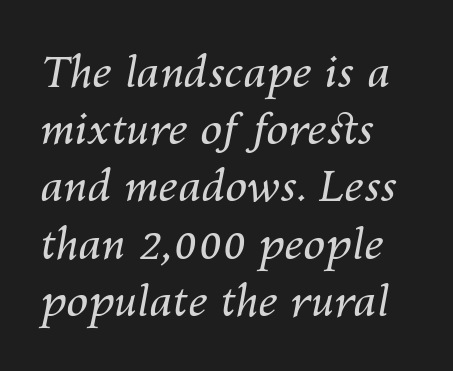
{"italic": "yes", "lean": "right", "slant_degrees": 10, "bold": "no", "weight": "regular", "width": "normal", "stroke_contrast": "medium", "x_height": "medium", "monospaced": "no", "underline": "no", "align": "left", "line_spacing": "normal", "line_spacing_ratio": 1.3, "letter_spacing": "normal", "letter_spacing_em": 0.0, "glyph_px": 44}
